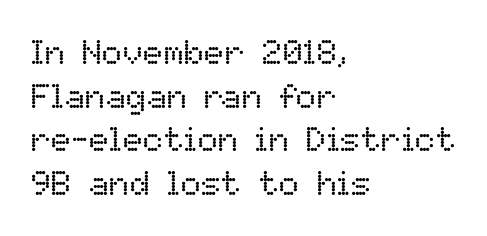
You could not count columns in this text — the font is proportionally spaced. The letters sit at their default tracking, neither squeezed nor spread. Whoever set this chose a conventional vertical rhythm. No italicization has been applied; the sample stays upright.
